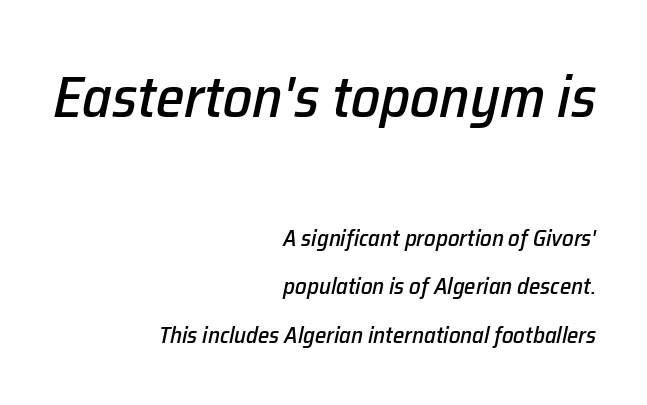
{"italic": "yes", "lean": "right", "slant_degrees": 12, "width": "normal", "stroke_contrast": "low", "x_height": "medium", "monospaced": "no", "underline": "no", "align": "right", "line_spacing": "loose", "line_spacing_ratio": 2.1, "letter_spacing": "normal", "letter_spacing_em": 0.0, "larger_block": "first", "size_ratio": 2.52, "glyph_px": 58}
